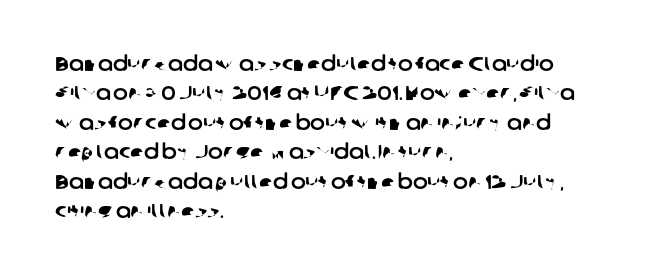
Q: Is the text underlined? A: No.
Q: How is the paragraph aligned? A: Left-aligned.
Q: Is the spacing between letters normal or unusually wide? A: Normal.
Q: Is the spacing between lines tight, normal or loose? A: Normal.
